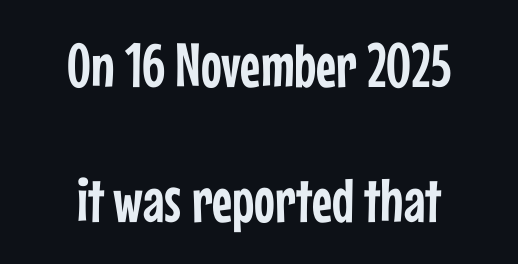
The image shows 62 px condensed sans-serif type, upright; set centered, loose line spacing (2.18x), normal letter spacing, not underlined; low stroke contrast and a medium x-height.
